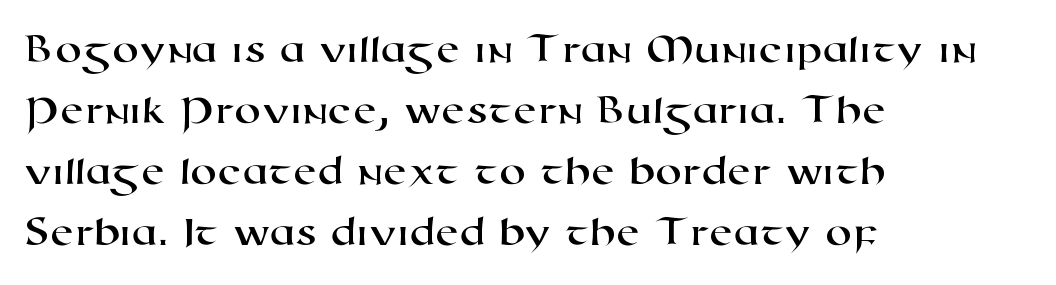
The image shows 43 px wide sans-serif type; set left-aligned, normal line spacing (1.42x), normal letter spacing, not underlined; high stroke contrast and a medium x-height.
